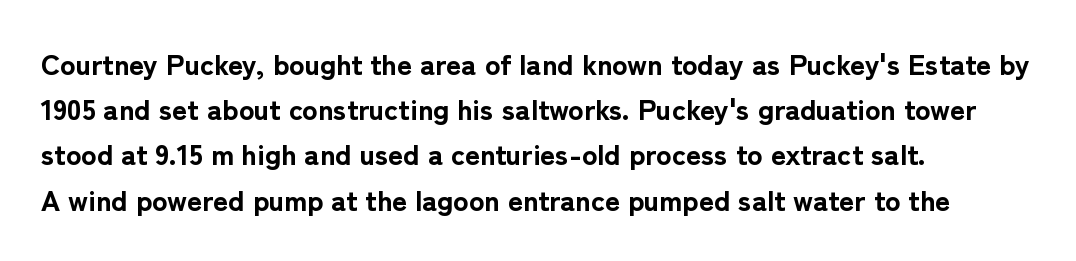
The letters advance in unequal steps, a hallmark of proportional type. The face used here has the dense, thick strokes of a bold. A normal amount of white space separates one row of letters from the next. No italicization has been applied; the sample stays upright. A typesetter would call this zero additional tracking. The gap between lines stays unmarked.
